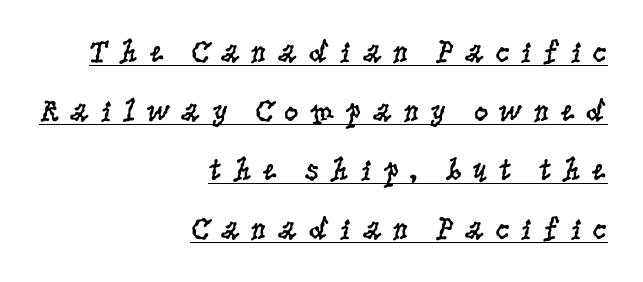
Q: Is the text bold? A: No.
Q: Is the typeface a serif or a sans-serif typeface? A: Serif.
Q: Is the text underlined? A: Yes.
Q: How is the paragraph aligned? A: Right-aligned.
Q: Is the spacing between letters normal or unusually wide? A: Unusually wide.
Q: Width (condensed, normal, or wide)? A: Condensed.
Q: Stroke contrast? A: Low.
Q: x-height? A: Large.
Q: Monospaced? A: No.
